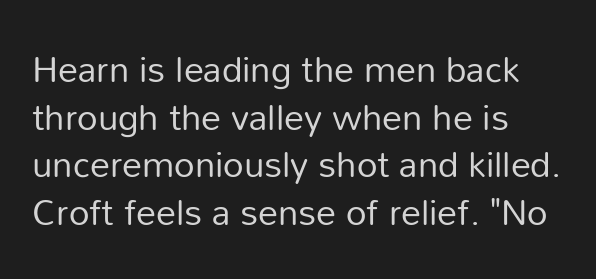
Observe the absence of serifs on each vertical stroke in this sample. Notice how descenders clear the ascenders below comfortably — that's standard leading. Line starts are locked; line ends wander. A typesetter would call this proportional, since set widths differ per character. The passage shown is not underscored anywhere. A typesetter would mark this as roman, not italic.
